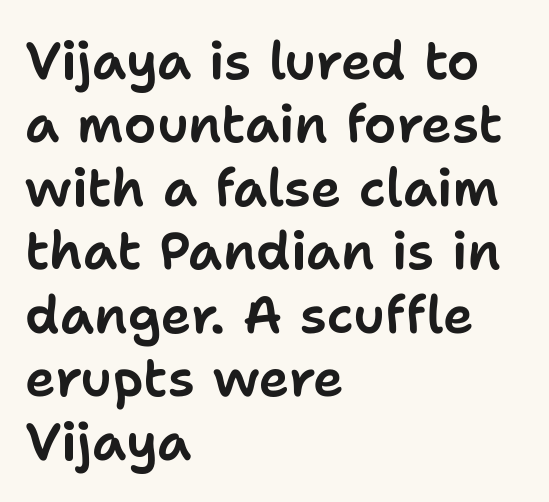
{"serif": "no", "italic": "no", "width": "normal", "stroke_contrast": "low", "x_height": "medium", "monospaced": "no", "underline": "no", "align": "left", "line_spacing_ratio": 1.22, "letter_spacing": "normal", "letter_spacing_em": 0.0, "glyph_px": 52}
